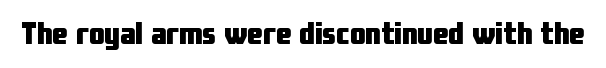
Q: Is the text bold? A: Yes.
Q: Is the text italic (slanted)? A: No, it is upright.
Q: Is the typeface a serif or a sans-serif typeface? A: Sans-serif.
Q: Is the text underlined? A: No.
Q: Is the spacing between letters normal or unusually wide? A: Normal.
Q: Width (condensed, normal, or wide)? A: Condensed.
Q: Stroke contrast? A: Low.
Q: x-height? A: Medium.
Q: Monospaced? A: No.
